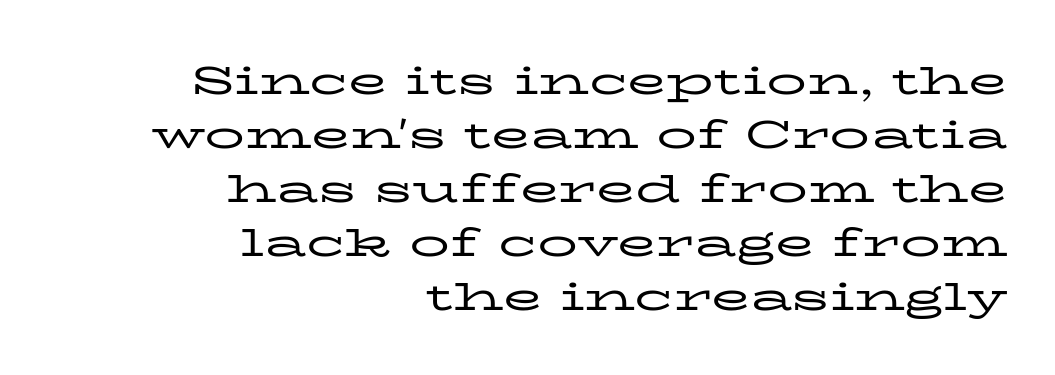
Q: Is the text bold? A: No.
Q: Is the text italic (slanted)? A: No, it is upright.
Q: Is the typeface a serif or a sans-serif typeface? A: Serif.
Q: Is the text underlined? A: No.
Q: How is the paragraph aligned? A: Right-aligned.
Q: Is the spacing between letters normal or unusually wide? A: Normal.
Q: Is the spacing between lines tight, normal or loose? A: Normal.
Q: Width (condensed, normal, or wide)? A: Wide.
Q: Stroke contrast? A: Low.
Q: x-height? A: Medium.
Q: Monospaced? A: No.
